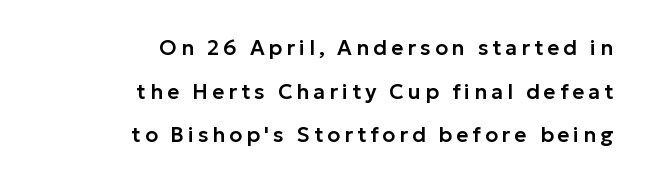
Q: Is the text italic (slanted)? A: No, it is upright.
Q: Is the text underlined? A: No.
Q: How is the paragraph aligned? A: Right-aligned.
Q: Is the spacing between lines tight, normal or loose? A: Loose.
